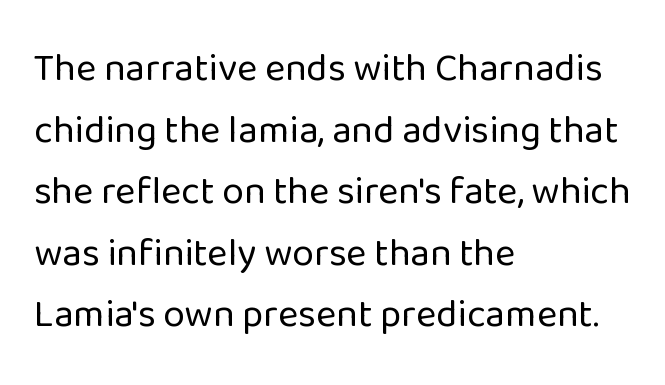
No letter is thick-stroked: the sample isn't bold. A bare baseline throughout the passage. Every stem runs plumb, perpendicular to the baseline. This is sans-serif lettering, the kind often seen on screens and signage. Evenly set lines give the paragraph a standard silhouette. Caption: standard tracking, unaltered.
